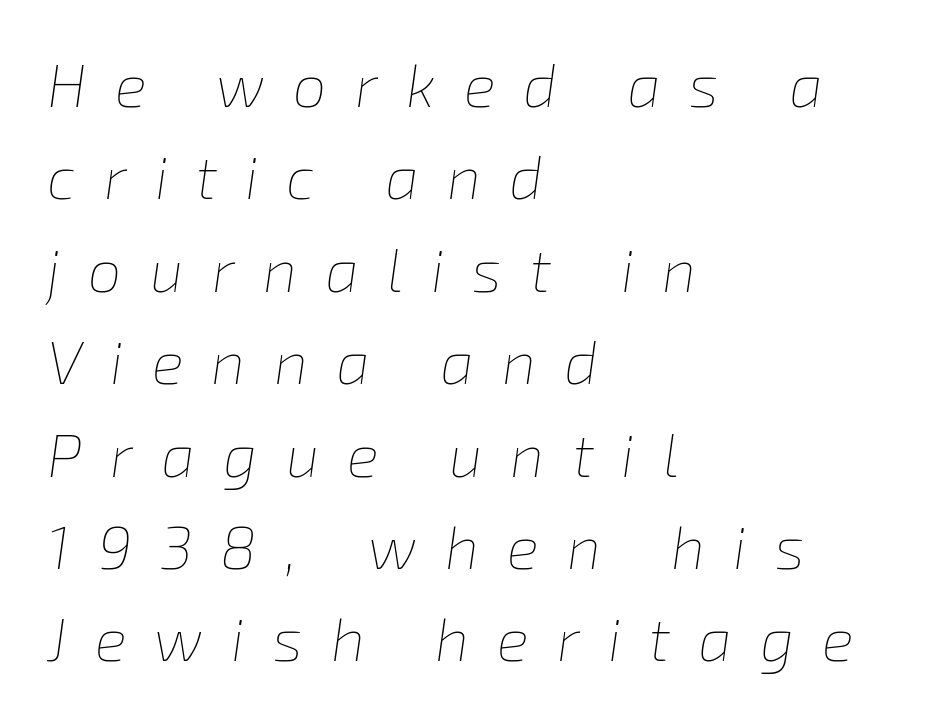
Rows of type keep a routine distance in the vertical direction. Letter spacing: wide. The letters are slanted; this is an italic face. Only glyphs here, with clear space below each row. A classic flush-left, rag-right setting is used for this passage. Proportional: the letters do not fall into vertical columns.
